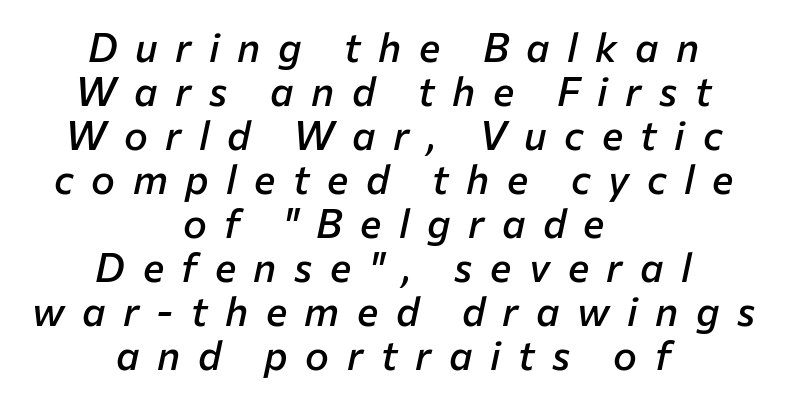
Q: Is the text bold? A: Semi-bold.
Q: Is the text italic (slanted)? A: Yes, it leans right by about 12 degrees.
Q: Is the text underlined? A: No.
Q: How is the paragraph aligned? A: Centered.
Q: Is the spacing between letters normal or unusually wide? A: Unusually wide.
Q: Is the spacing between lines tight, normal or loose? A: Tight.
Q: Width (condensed, normal, or wide)? A: Normal.
Q: Stroke contrast? A: Low.
Q: x-height? A: Medium.
Q: Monospaced? A: No.
